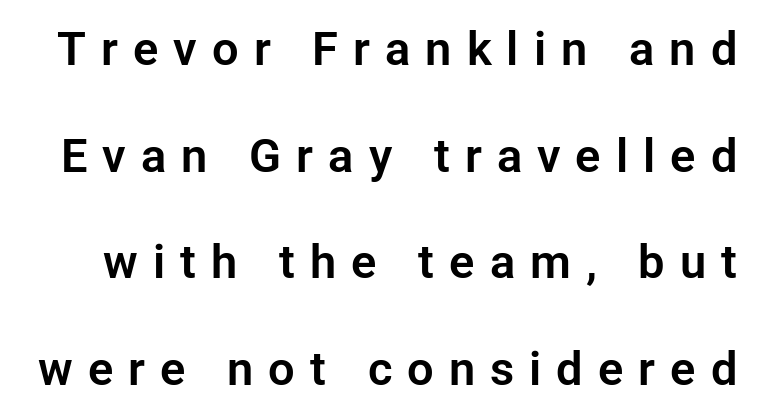
Font category for this specimen: sans-serif. You could not count columns in this text — the font is proportionally spaced. When letters stand straight like this, we call the style roman or upright. Notice the wide empty band between every row — that's loose leading. Honestly, the letter spacing is so wide it's the main thing you notice.
